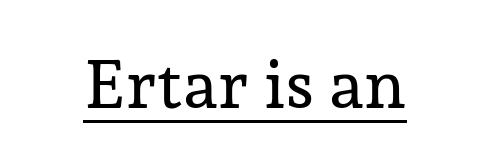
The image shows 67 px serif type, upright; set normal letter spacing, underlined; low stroke contrast and a medium x-height.
